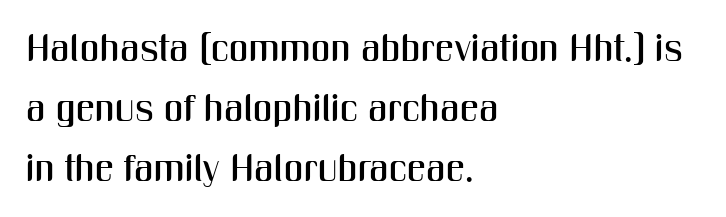
Q: Is the text italic (slanted)? A: No, it is upright.
Q: Is the typeface a serif or a sans-serif typeface? A: Sans-serif.
Q: Is the text underlined? A: No.
Q: How is the paragraph aligned? A: Left-aligned.
Q: Is the spacing between letters normal or unusually wide? A: Normal.
Q: Is the spacing between lines tight, normal or loose? A: Normal.
Q: Width (condensed, normal, or wide)? A: Condensed.
Q: Stroke contrast? A: Medium.
Q: x-height? A: Medium.
Q: Monospaced? A: No.
